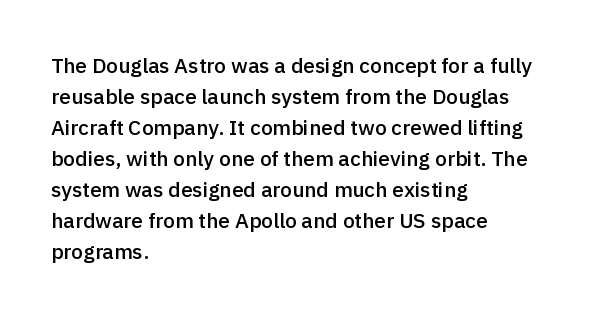
The image shows 21 px text type, upright; set left-aligned, normal line spacing (1.48x), normal letter spacing, not underlined.
